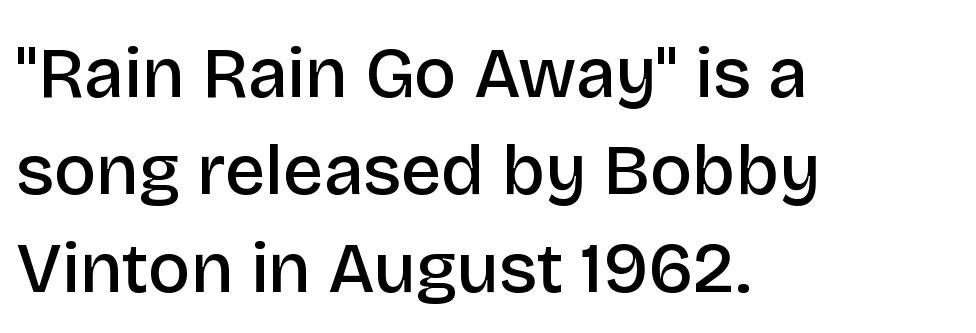
Q: Is the text bold? A: Semi-bold.
Q: Is the text italic (slanted)? A: No, it is upright.
Q: Is the typeface a serif or a sans-serif typeface? A: Sans-serif.
Q: Is the text underlined? A: No.
Q: How is the paragraph aligned? A: Left-aligned.
Q: Is the spacing between letters normal or unusually wide? A: Normal.
Q: Is the spacing between lines tight, normal or loose? A: Normal.
Q: Width (condensed, normal, or wide)? A: Normal.
Q: Stroke contrast? A: Low.
Q: x-height? A: Large.
Q: Monospaced? A: No.
